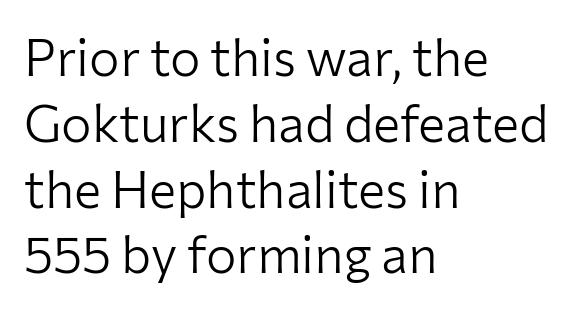
{"serif": "no", "italic": "no", "bold": "no", "weight": "light", "width": "normal", "stroke_contrast": "low", "x_height": "medium", "monospaced": "no", "underline": "no", "align": "left", "line_spacing": "normal", "line_spacing_ratio": 1.29, "letter_spacing": "normal", "letter_spacing_em": 0.0, "glyph_px": 51}
